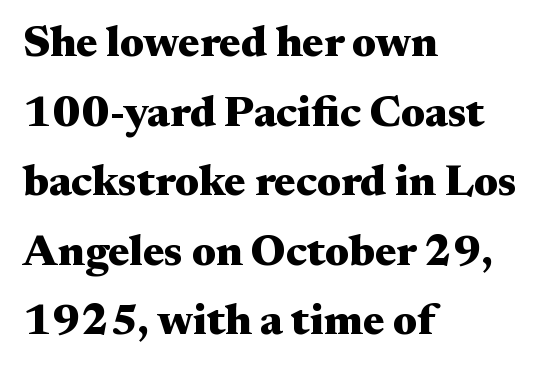
The image shows 44 px heavy, wide serif type, upright; set left-aligned, normal line spacing (1.58x), normal letter spacing, not underlined; medium stroke contrast and a small x-height.
